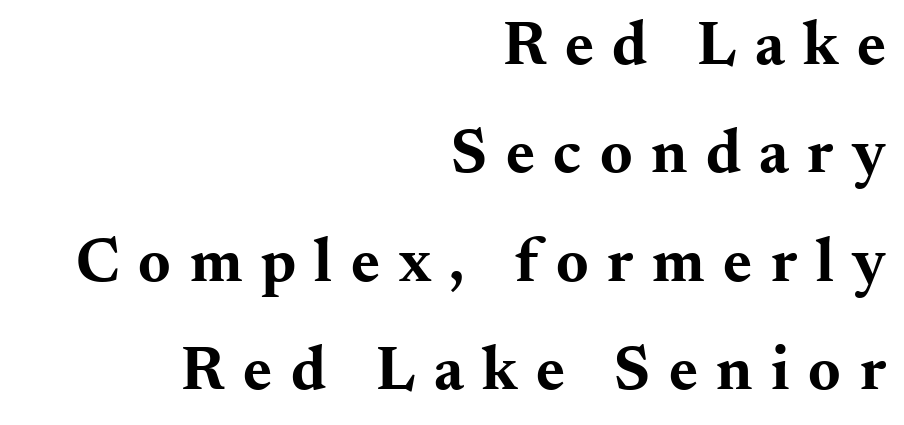
Q: Is the text bold? A: Yes.
Q: Is the text italic (slanted)? A: No, it is upright.
Q: Is the typeface a serif or a sans-serif typeface? A: Serif.
Q: Is the text underlined? A: No.
Q: How is the paragraph aligned? A: Right-aligned.
Q: Is the spacing between letters normal or unusually wide? A: Unusually wide.
Q: Width (condensed, normal, or wide)? A: Wide.
Q: Stroke contrast? A: Medium.
Q: x-height? A: Small.
Q: Monospaced? A: No.
